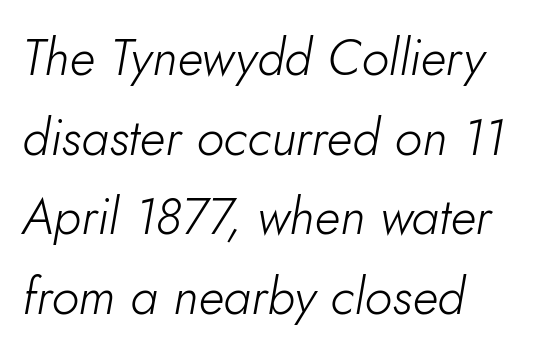
The lines in this sample share a left origin and differ only in where they stop. Tracking value appears to be zero — textbook default spacing. The rows are spaced the way most documents space them. Is the type slanted? Yes — the strokes lean at a clear angle.
